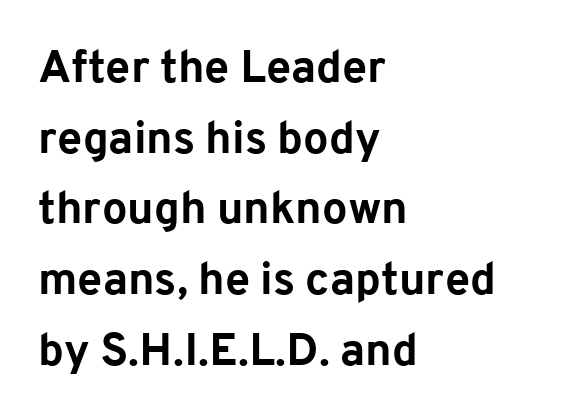
Q: Is the text bold? A: Yes.
Q: Is the text italic (slanted)? A: No, it is upright.
Q: Is the typeface a serif or a sans-serif typeface? A: Sans-serif.
Q: Is the text underlined? A: No.
Q: How is the paragraph aligned? A: Left-aligned.
Q: Is the spacing between letters normal or unusually wide? A: Normal.
Q: Is the spacing between lines tight, normal or loose? A: Normal.
Q: Width (condensed, normal, or wide)? A: Normal.
Q: Stroke contrast? A: Low.
Q: x-height? A: Medium.
Q: Monospaced? A: No.
